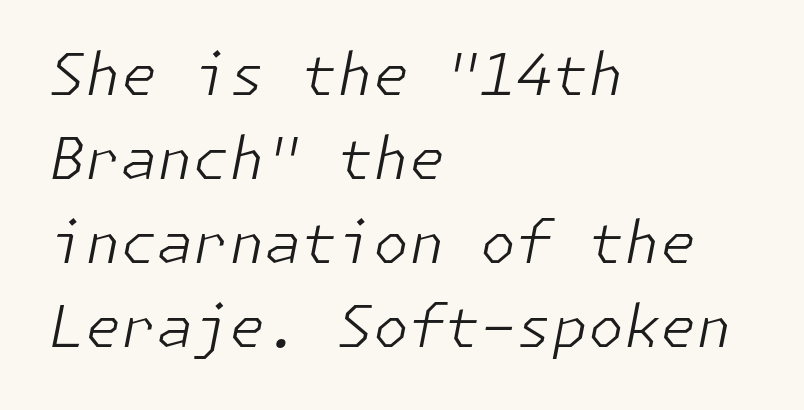
The image shows 58 px light type, italic (leaning right); set left-aligned, normal line spacing (1.45x), normal letter spacing, not underlined; low stroke contrast and a medium x-height.
